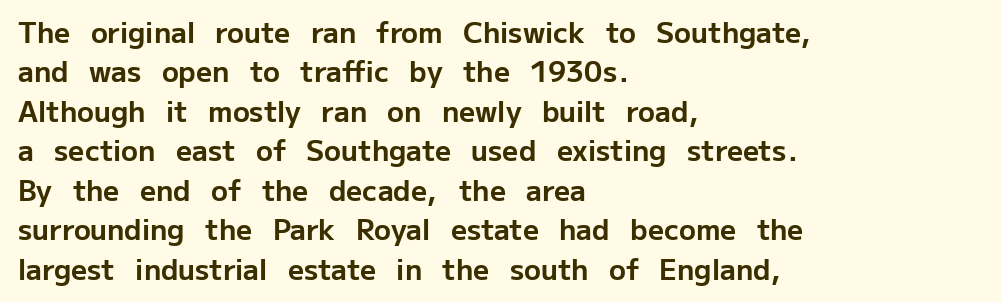
Q: Is the text bold? A: Yes.
Q: Is the text italic (slanted)? A: No, it is upright.
Q: Is the typeface a serif or a sans-serif typeface? A: Sans-serif.
Q: Is the text underlined? A: No.
Q: How is the paragraph aligned? A: Left-aligned.
Q: Is the spacing between letters normal or unusually wide? A: Normal.
Q: Is the spacing between lines tight, normal or loose? A: Normal.
Q: Width (condensed, normal, or wide)? A: Normal.
Q: Stroke contrast? A: Low.
Q: x-height? A: Medium.
Q: Monospaced? A: No.
